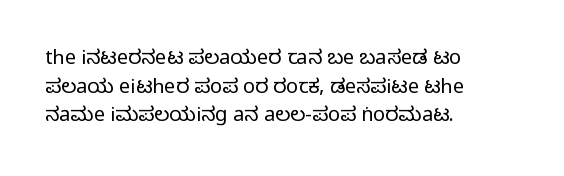
{"italic": "no", "underline": "no", "align": "left", "line_spacing": "normal", "line_spacing_ratio": 1.43, "letter_spacing": "normal", "letter_spacing_em": 0.0, "glyph_px": 20}
